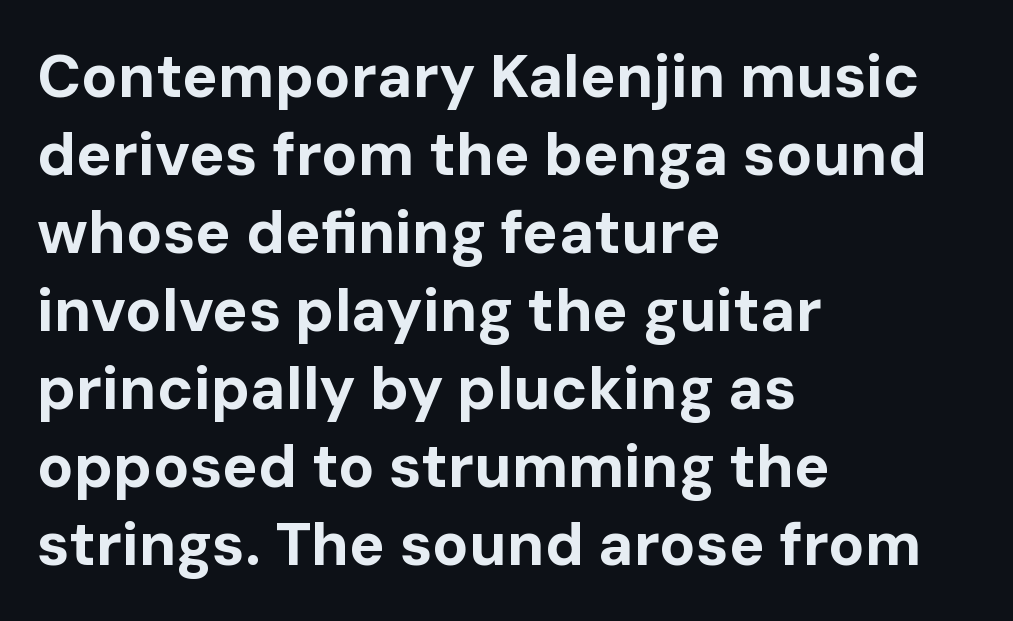
The image shows 60 px bold sans-serif type, upright; set left-aligned, normal line spacing (1.3x), normal letter spacing, not underlined; low stroke contrast and a medium x-height.
